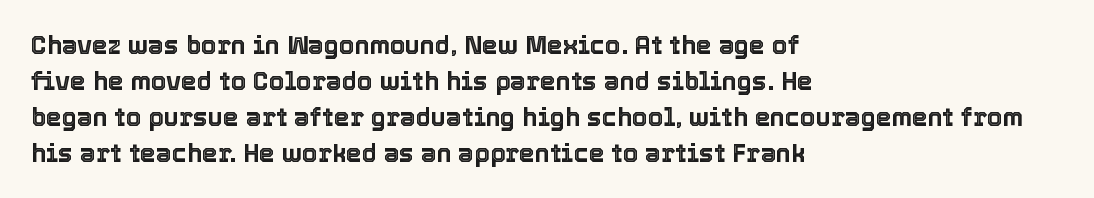
Vertically, the passage feels balanced, rows spaced as you'd expect. Every character sits straight up, as roman type does. A typesetter would call this zero additional tracking. Each line starts at the same left margin while the right side varies. Descenders are the only things crossing below the line.
